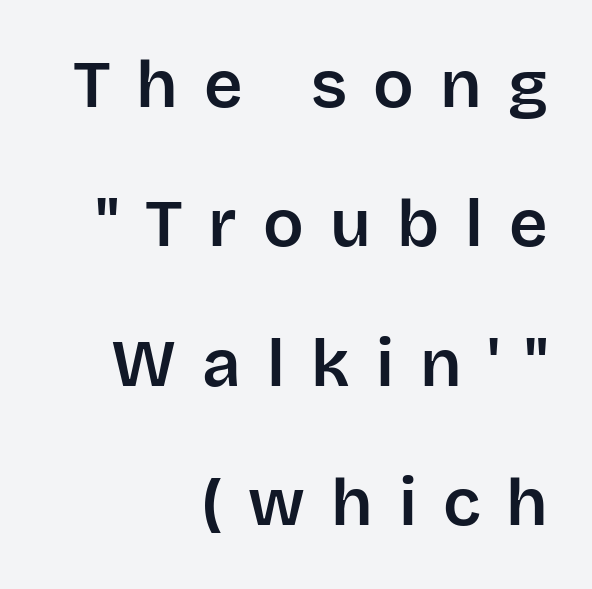
{"serif": "no", "italic": "no", "width": "normal", "stroke_contrast": "low", "x_height": "large", "monospaced": "no", "underline": "no", "align": "right", "line_spacing": "loose", "line_spacing_ratio": 2.08, "letter_spacing": "wide", "letter_spacing_em": 0.39, "glyph_px": 67}
